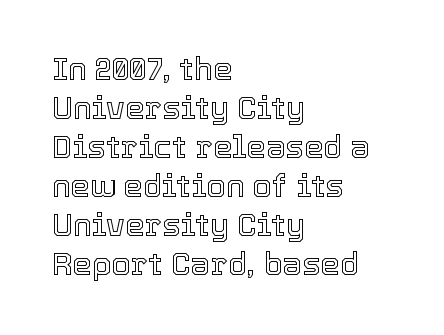
{"italic": "no", "width": "normal", "x_height": "medium", "monospaced": "no", "underline": "no", "align": "left", "line_spacing": "normal", "line_spacing_ratio": 1.26, "letter_spacing": "normal", "letter_spacing_em": 0.0, "glyph_px": 31}
